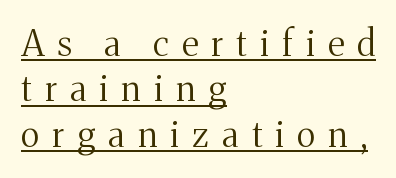
The text was rendered using a seriffed face with decorative stroke endings. Vertical spacing — default. The words here are underlined. Stems and bowls with no extra thickness — not bold.
